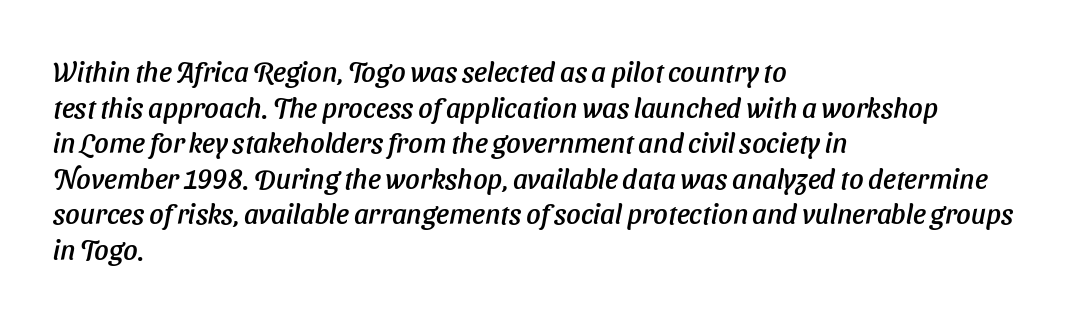
Q: Is the typeface a serif or a sans-serif typeface? A: Serif.
Q: Is the text underlined? A: No.
Q: How is the paragraph aligned? A: Left-aligned.
Q: Is the spacing between letters normal or unusually wide? A: Normal.
Q: Is the spacing between lines tight, normal or loose? A: Normal.
Q: Width (condensed, normal, or wide)? A: Normal.
Q: Stroke contrast? A: Low.
Q: x-height? A: Medium.
Q: Monospaced? A: No.
